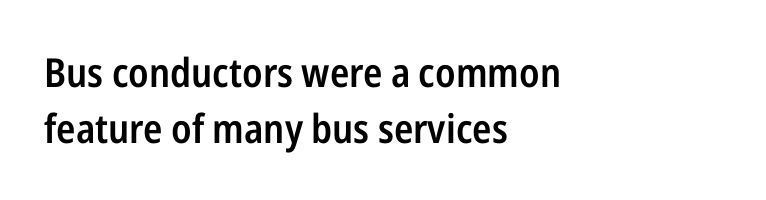
I'd describe the lettering as semibold — firm but not a full bold. Proportional: the letters do not fall into vertical columns. Students, note that the glyphs here touch the page at normal intervals. Vertically, the passage feels balanced, rows spaced as you'd expect. Clear beneath every line of the passage. No italicization has been applied; the sample stays upright.
